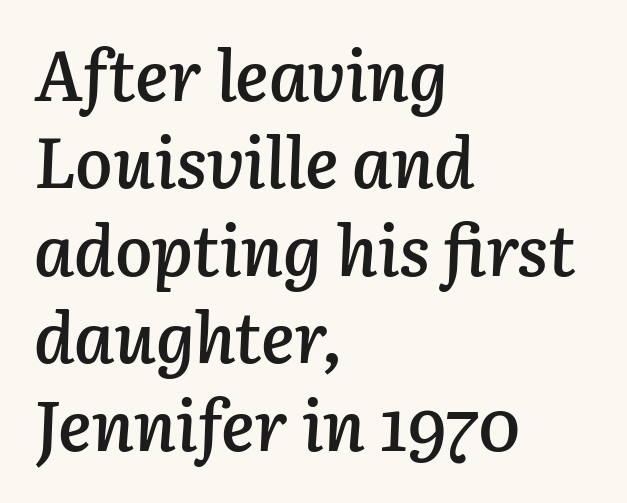
Caption: semibold face, moderately heavy strokes. The string is rendered with underlining switched off. Where is the straight margin? On the left. The letters sit at their default tracking, neither squeezed nor spread. The typography opts for an oblique posture over an upright one.
